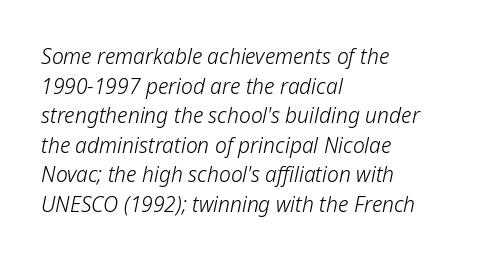
{"italic": "yes", "lean": "right", "slant_degrees": 12, "bold": "no", "underline": "no", "align": "left", "line_spacing": "normal", "line_spacing_ratio": 1.41, "letter_spacing": "normal", "letter_spacing_em": 0.0, "glyph_px": 21}
